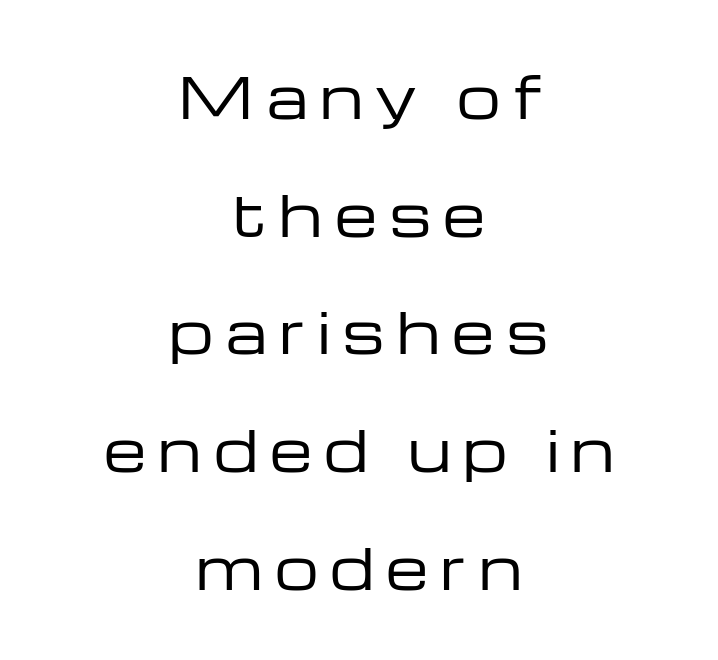
It's the straight-up-and-down kind of type. On a weight scale, this lands at 450 or below. Does extra space separate the letters? Yes, quite a lot of it. The letters advance in unequal steps, a hallmark of proportional type. Each line is balanced around a shared central axis.
